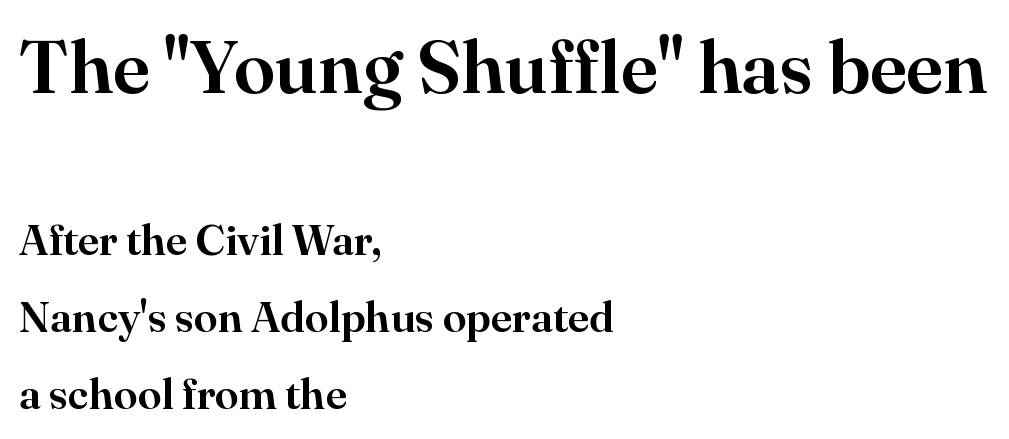
Left-aligned paragraph, ragged on the right. The initial chunk of copy outweighs the following chunk in type size. The typeface chosen for these lines features serifs. The line texture is even and compact thanks to regular tracking. You can tell it's not italic because the verticals are truly vertical. Note the varied advance widths — an 'i' is clearly narrower than an 'm'.
